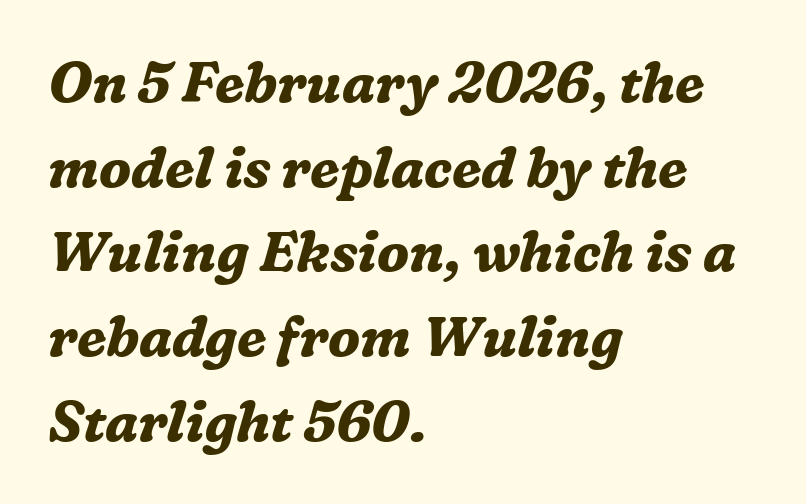
{"serif": "yes", "italic": "yes", "lean": "right", "slant_degrees": 16, "bold": "yes", "weight": "bold", "width": "normal", "stroke_contrast": "medium", "x_height": "medium", "monospaced": "no", "underline": "no", "align": "left", "line_spacing": "normal", "line_spacing_ratio": 1.54, "letter_spacing": "normal", "letter_spacing_em": 0.0, "glyph_px": 55}
